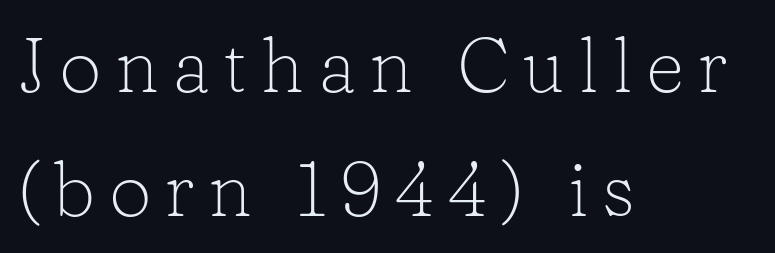
The font's upright variant was chosen for this text. Heft: none added — not bold. All the whitespace from short lines collects on the right. Proportional: the letters do not fall into vertical columns.
